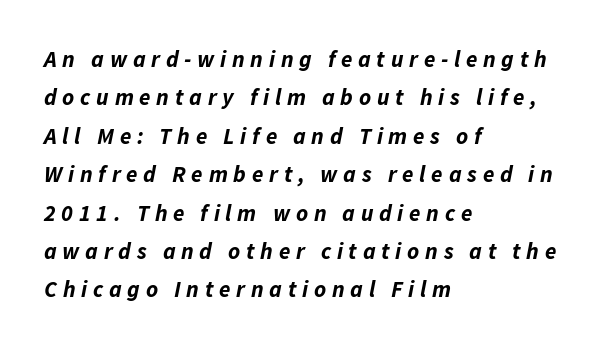
Q: Is the text bold? A: Yes.
Q: Is the text italic (slanted)? A: Yes, it leans right by about 11 degrees.
Q: Is the text underlined? A: No.
Q: How is the paragraph aligned? A: Left-aligned.
Q: Is the spacing between letters normal or unusually wide? A: Unusually wide.
Q: Is the spacing between lines tight, normal or loose? A: Normal.
